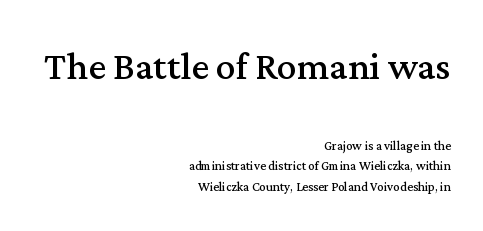
Default kerning and tracking; the words read as compact shapes. The lettering stays uniformly vertical, giving the passage a roman look. No chunkiness to these letters — they're not bold. The passage shown is not underscored anywhere.
